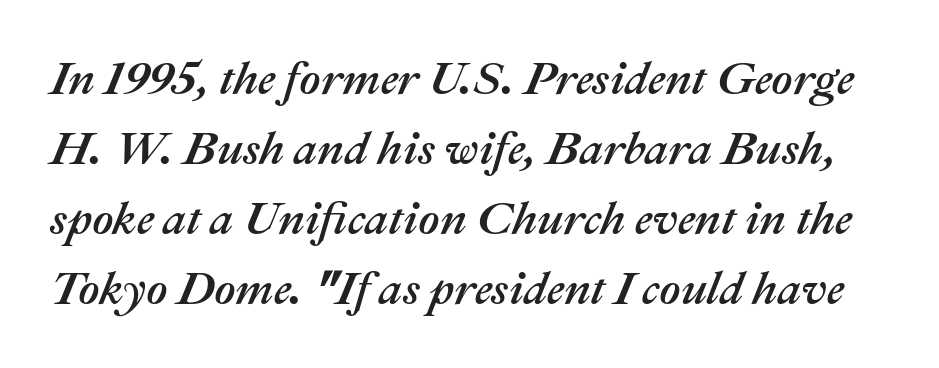
The rows are spaced the way most documents space them. Clear beneath every line of the passage. An italicized treatment has been applied to the whole sample. The rendering uses natural spacing where letterforms have individual widths. A typesetter would call this zero additional tracking.
